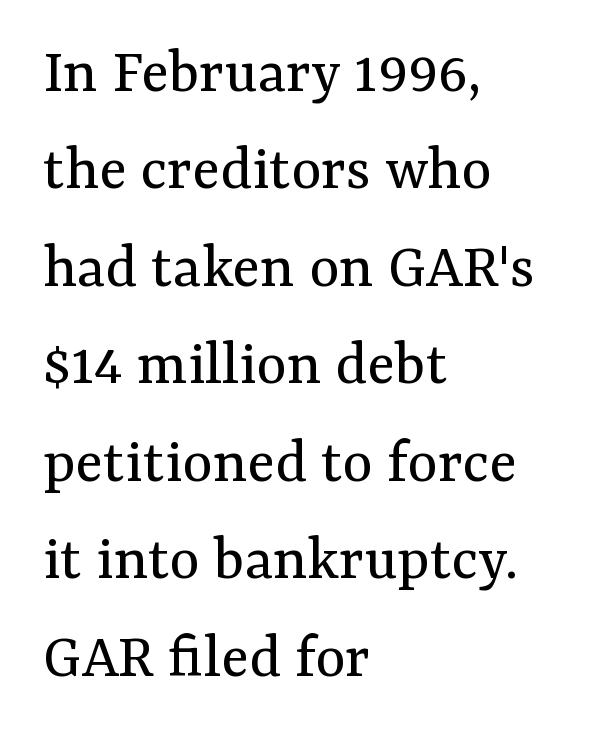
{"serif": "yes", "italic": "no", "bold": "no", "weight": "regular", "width": "normal", "stroke_contrast": "medium", "x_height": "medium", "monospaced": "no", "underline": "no", "align": "left", "line_spacing": "normal", "line_spacing_ratio": 1.5, "letter_spacing": "normal", "letter_spacing_em": 0.0, "glyph_px": 65}
